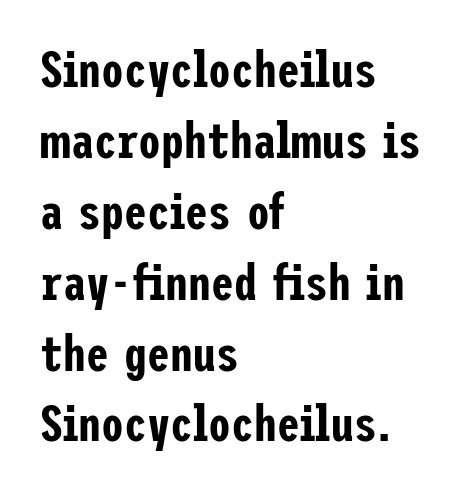
Q: Is the text italic (slanted)? A: No, it is upright.
Q: Is the typeface a serif or a sans-serif typeface? A: Sans-serif.
Q: Is the text underlined? A: No.
Q: How is the paragraph aligned? A: Left-aligned.
Q: Is the spacing between letters normal or unusually wide? A: Normal.
Q: Is the spacing between lines tight, normal or loose? A: Normal.
Q: Width (condensed, normal, or wide)? A: Condensed.
Q: Stroke contrast? A: Low.
Q: x-height? A: Medium.
